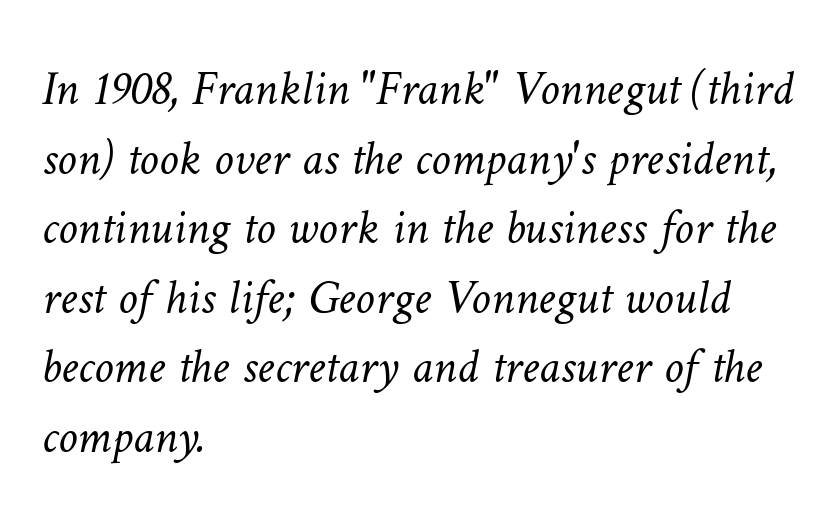
{"bold": "no", "weight": "light", "width": "normal", "stroke_contrast": "low", "x_height": "medium", "monospaced": "no", "underline": "no", "align": "left", "line_spacing": "normal", "line_spacing_ratio": 1.42, "letter_spacing": "normal", "letter_spacing_em": 0.0, "glyph_px": 49}
